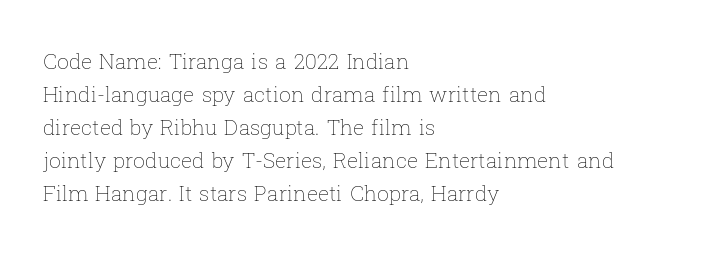
The image shows 21 px text type, upright; set left-aligned, normal line spacing (1.57x), normal letter spacing, not underlined.
